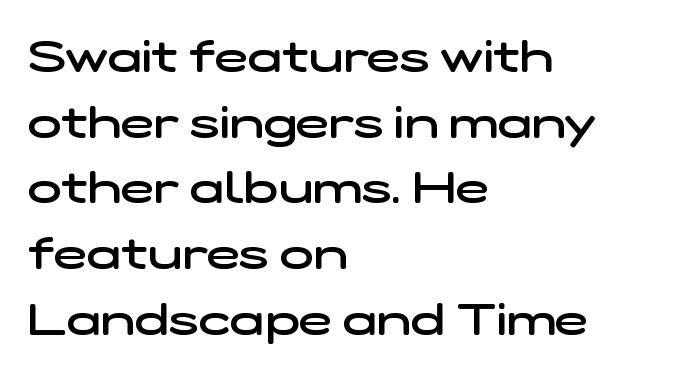
The image shows 45 px semibold, wide sans-serif type; set left-aligned, normal line spacing (1.46x), normal letter spacing, not underlined; low stroke contrast and a medium x-height.
